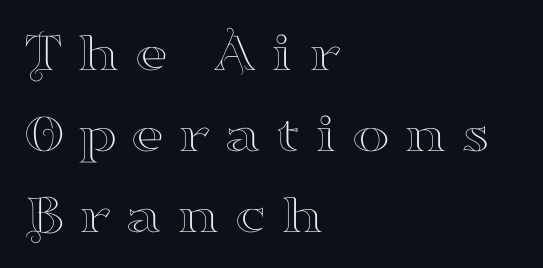
Q: Is the text italic (slanted)? A: No, it is upright.
Q: Is the typeface a serif or a sans-serif typeface? A: Serif.
Q: Is the text underlined? A: No.
Q: How is the paragraph aligned? A: Left-aligned.
Q: Is the spacing between letters normal or unusually wide? A: Unusually wide.
Q: Is the spacing between lines tight, normal or loose? A: Normal.
Q: Width (condensed, normal, or wide)? A: Wide.
Q: Stroke contrast? A: High.
Q: x-height? A: Small.
Q: Monospaced? A: No.
